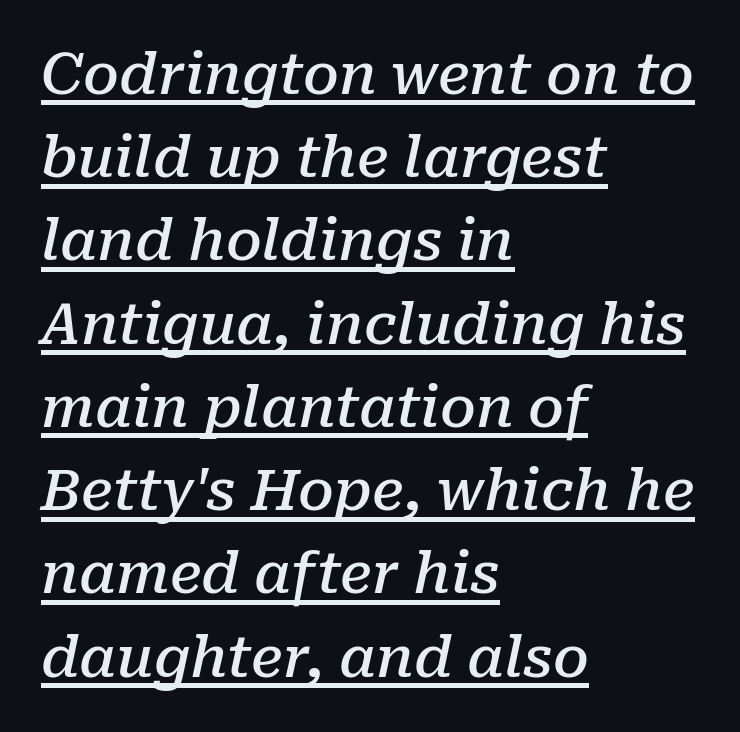
The image shows 57 px semibold serif type, italic (leaning right); set left-aligned, normal line spacing (1.46x), normal letter spacing, underlined; low stroke contrast and a medium x-height.
